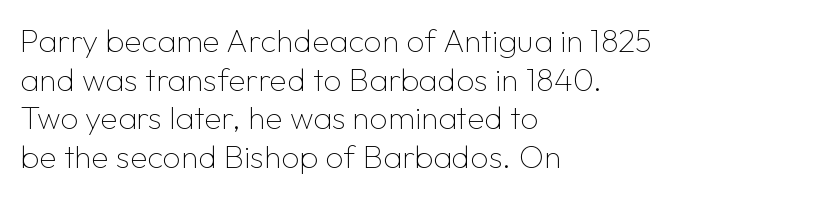
Compared with a centered layout, this one pins lines to the left instead. Each letter keeps its own natural width here, so spacing adapts to shape. Heaviness? Minimal to ordinary, like unemphasized prose. No feet cap the strokes, marking this as sans-serif type.
